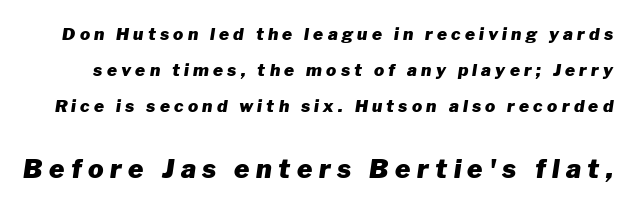
The image shows 26 px bold type, italic (leaning right); set loose line spacing (2.12x), unusually wide letter spacing (+0.25 em), not underlined; the second (bottom) block is 1.53x larger.
